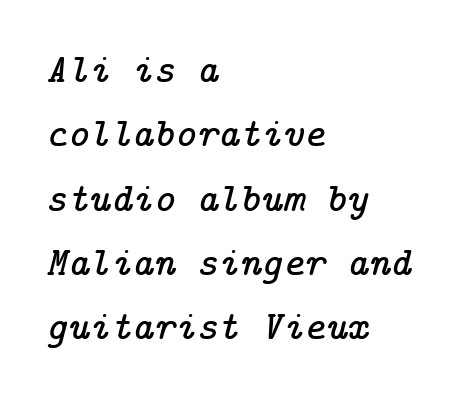
No word sits above an underline. Old-style or modern, the face here clearly has serifs. Notice how descenders clear the ascenders below comfortably — that's standard leading. The gaps between neighbouring characters are ordinary and unremarkable. Every row of glyphs begins at an identical x-position on the left. It's the slanting kind of type.
